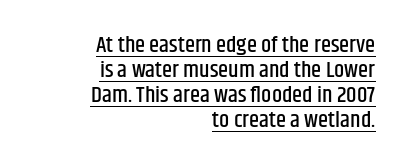
Q: Is the text italic (slanted)? A: No, it is upright.
Q: Is the text underlined? A: Yes.
Q: How is the paragraph aligned? A: Right-aligned.
Q: Is the spacing between letters normal or unusually wide? A: Normal.
Q: Is the spacing between lines tight, normal or loose? A: Tight.
